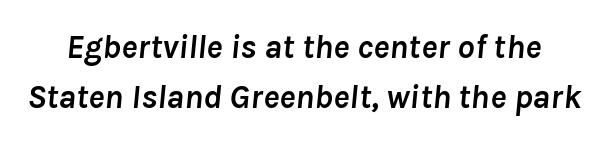
Q: Is the text bold? A: Yes.
Q: Is the text italic (slanted)? A: Yes, it leans right by about 8 degrees.
Q: Is the text underlined? A: No.
Q: Is the spacing between letters normal or unusually wide? A: Normal.
Q: Is the spacing between lines tight, normal or loose? A: Normal.
Q: Width (condensed, normal, or wide)? A: Normal.
Q: Stroke contrast? A: Low.
Q: x-height? A: Medium.
Q: Monospaced? A: No.
